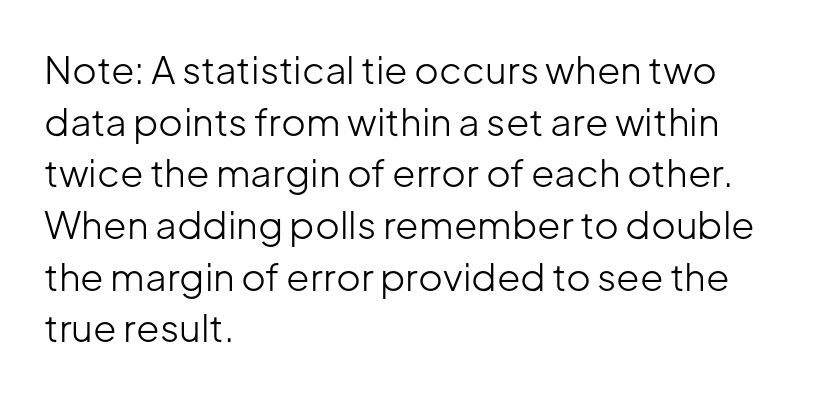
The image shows 38 px light sans-serif type, upright; set left-aligned, normal line spacing (1.36x), normal letter spacing, not underlined; low stroke contrast and a medium x-height.
